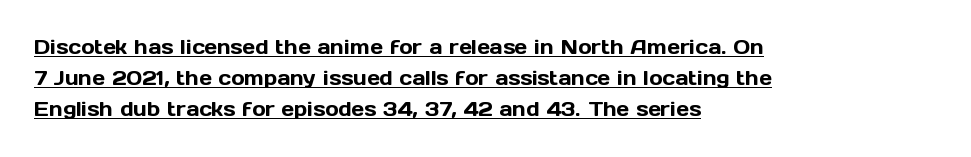
The image shows 20 px text type, upright; set left-aligned, normal line spacing (1.56x), normal letter spacing, underlined.
